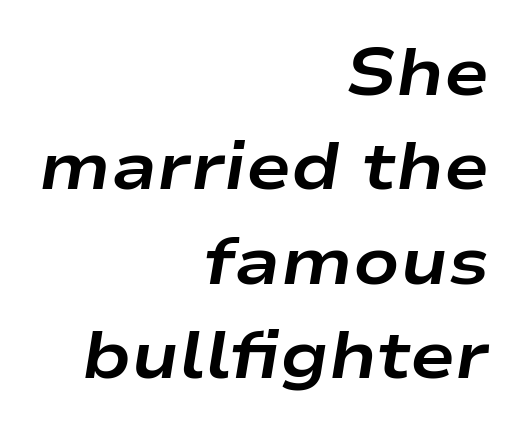
{"italic": "yes", "lean": "right", "slant_degrees": 9, "bold": "yes", "weight": "bold", "width": "wide", "stroke_contrast": "low", "x_height": "medium", "monospaced": "no", "underline": "no", "align": "right", "line_spacing": "normal", "line_spacing_ratio": 1.41, "letter_spacing": "normal", "letter_spacing_em": 0.0, "glyph_px": 67}
